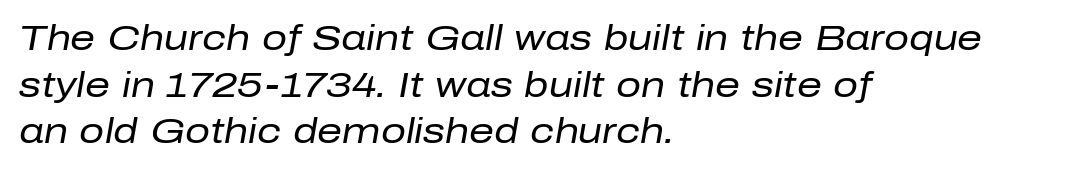
{"italic": "yes", "lean": "right", "slant_degrees": 10, "bold": "no", "weight": "regular", "width": "normal", "stroke_contrast": "low", "x_height": "medium", "monospaced": "no", "underline": "no", "align": "left", "line_spacing": "normal", "line_spacing_ratio": 1.33, "letter_spacing": "normal", "letter_spacing_em": 0.0, "glyph_px": 35}
